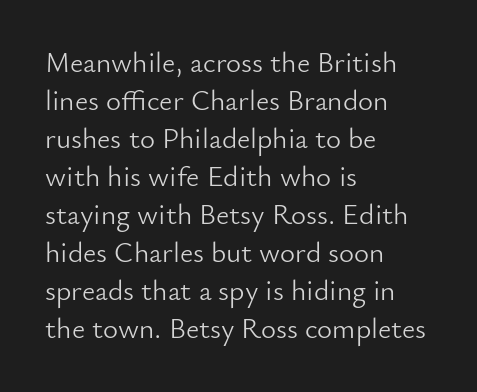
The image shows 29 px light sans-serif type, upright; set left-aligned, normal line spacing (1.31x), normal letter spacing, not underlined; low stroke contrast and a small x-height.
